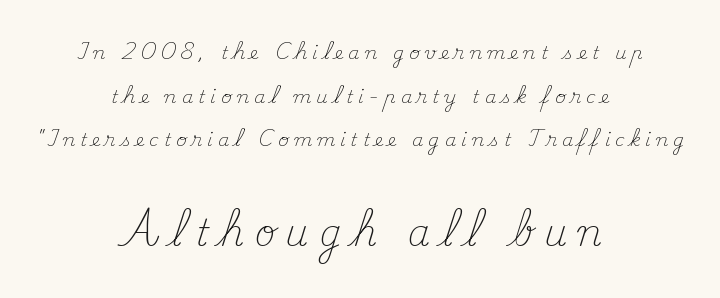
The image shows 36 px light serif type; set centered, loose line spacing (2.43x), unusually wide letter spacing (+0.29 em), not underlined; the second (bottom) block is 2.0x larger; medium stroke contrast and a small x-height.
